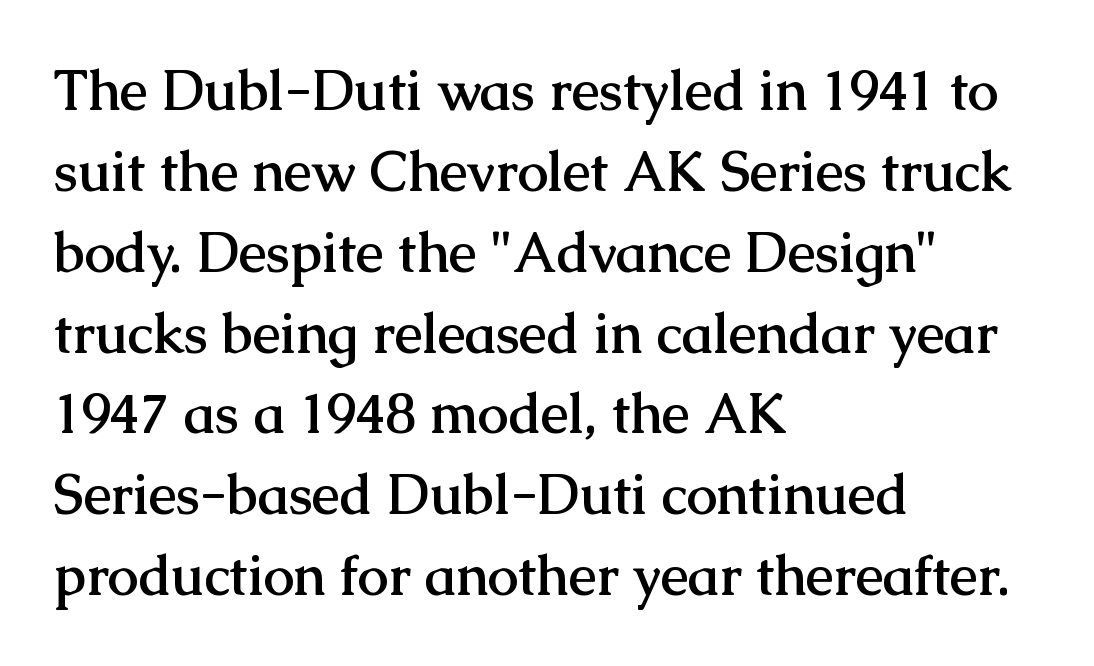
The image shows 55 px semibold serif type, upright; set left-aligned, normal line spacing (1.47x), normal letter spacing, not underlined; medium stroke contrast and a medium x-height.
